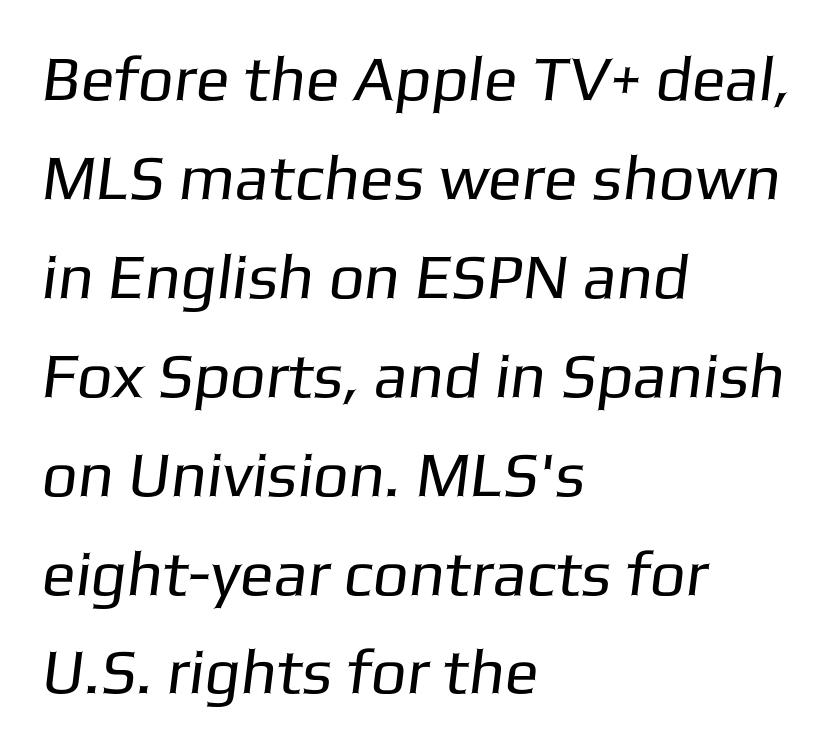
Q: Is the text bold? A: No.
Q: Is the typeface a serif or a sans-serif typeface? A: Sans-serif.
Q: Is the text underlined? A: No.
Q: How is the paragraph aligned? A: Left-aligned.
Q: Is the spacing between letters normal or unusually wide? A: Normal.
Q: Is the spacing between lines tight, normal or loose? A: Normal.
Q: Width (condensed, normal, or wide)? A: Normal.
Q: Stroke contrast? A: Low.
Q: x-height? A: Medium.
Q: Monospaced? A: No.
